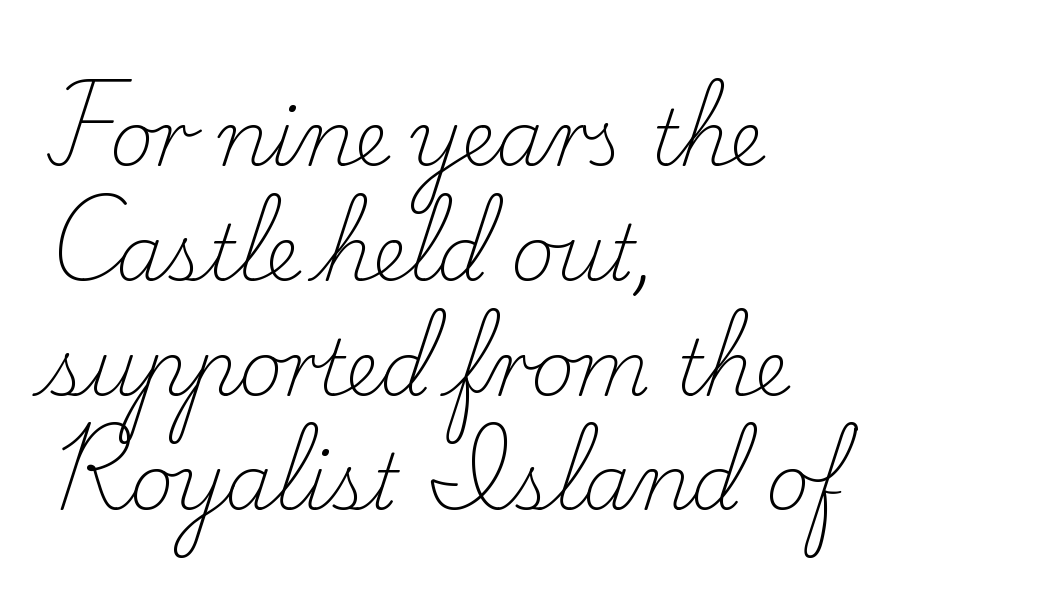
{"serif": "yes", "bold": "no", "weight": "light", "width": "normal", "stroke_contrast": "low", "x_height": "small", "monospaced": "no", "underline": "no", "align": "left", "line_spacing": "normal", "line_spacing_ratio": 1.51, "letter_spacing": "normal", "letter_spacing_em": 0.0, "glyph_px": 76}
